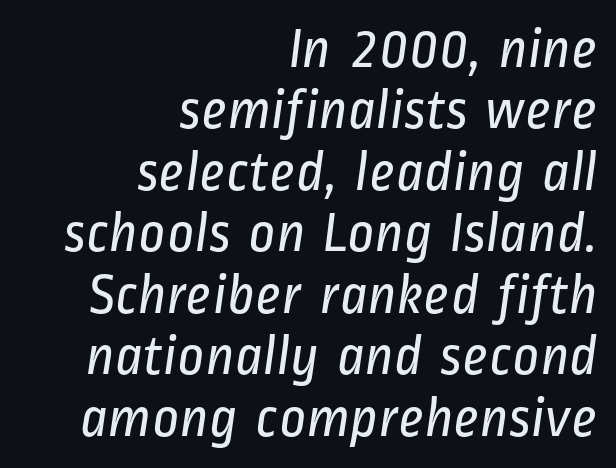
The image shows 58 px regular-weight, condensed sans-serif type; set right-aligned, tight line spacing (1.06x), normal letter spacing, not underlined; low stroke contrast and a medium x-height.
